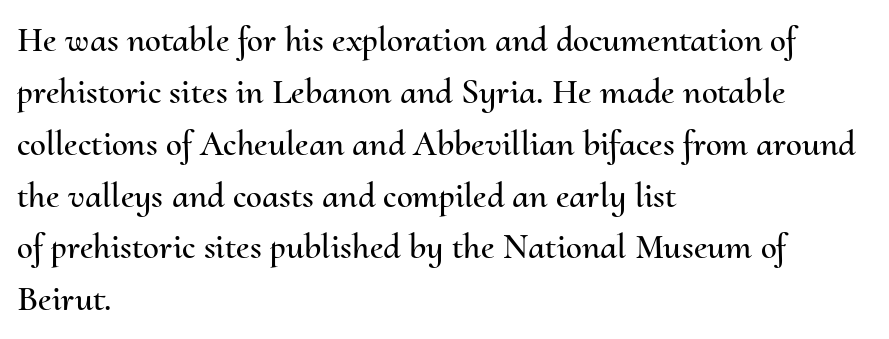
{"italic": "no", "width": "normal", "stroke_contrast": "medium", "x_height": "small", "monospaced": "no", "underline": "no", "align": "left", "line_spacing": "normal", "line_spacing_ratio": 1.44, "letter_spacing": "normal", "letter_spacing_em": 0.0, "glyph_px": 36}
